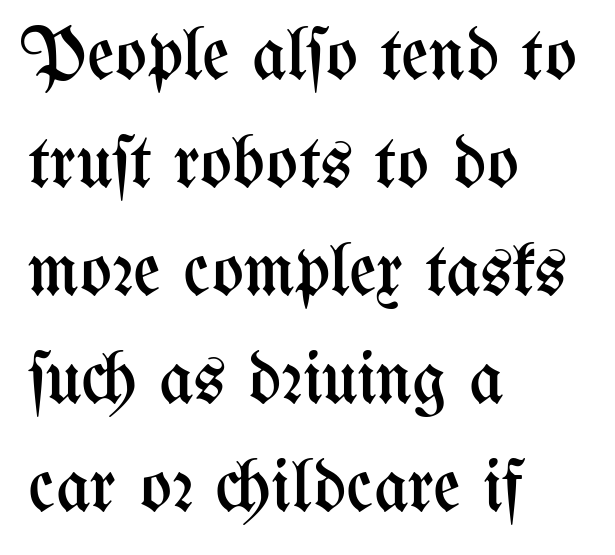
{"italic": "no", "bold": "no", "weight": "regular", "width": "condensed", "stroke_contrast": "medium", "x_height": "medium", "monospaced": "no", "underline": "no", "align": "left", "line_spacing": "normal", "line_spacing_ratio": 1.44, "letter_spacing": "normal", "letter_spacing_em": 0.0, "glyph_px": 75}
